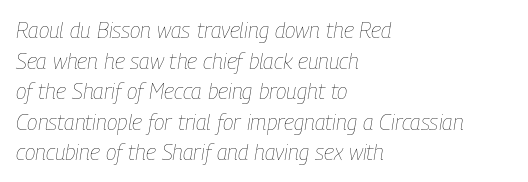
{"italic": "yes", "lean": "right", "slant_degrees": 9, "bold": "no", "underline": "no", "align": "left", "line_spacing": "normal", "line_spacing_ratio": 1.39, "letter_spacing": "normal", "letter_spacing_em": 0.0, "glyph_px": 22}
